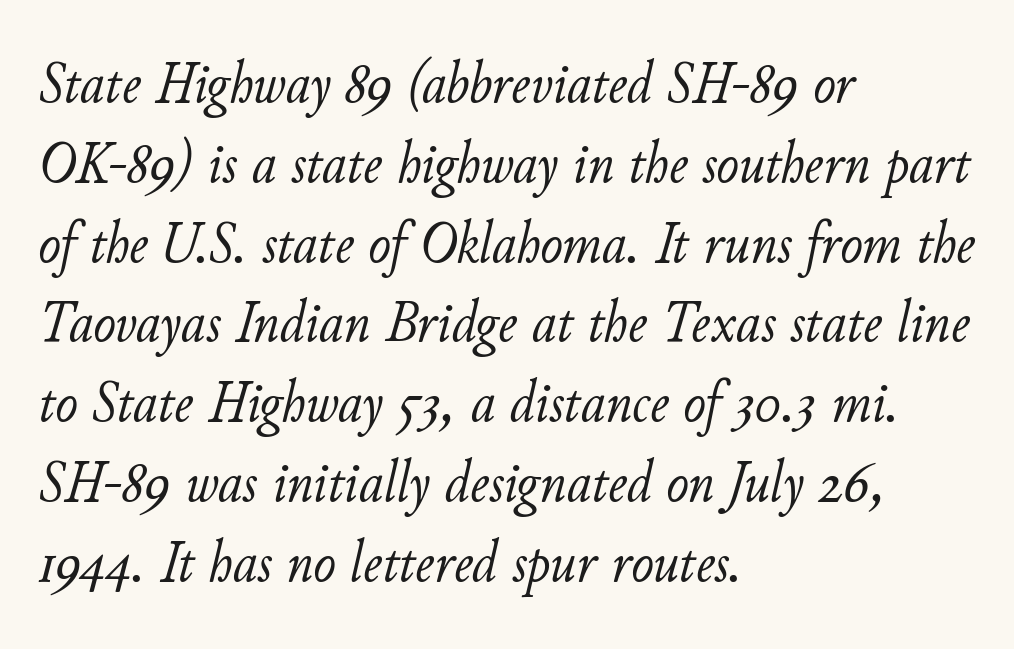
The image shows 60 px light type, italic (leaning right); set left-aligned, normal line spacing (1.33x), normal letter spacing, not underlined; low stroke contrast and a small x-height.
